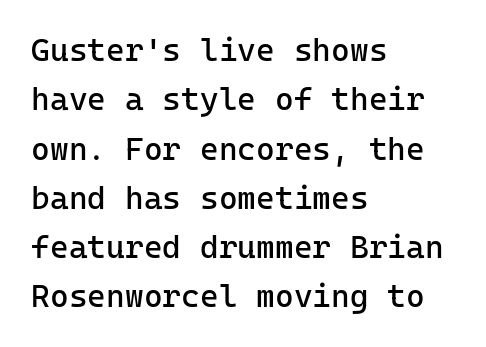
The image shows 32 px regular-weight sans-serif type, upright, monospaced; set left-aligned, normal line spacing (1.54x), normal letter spacing, not underlined; low stroke contrast and a medium x-height.
